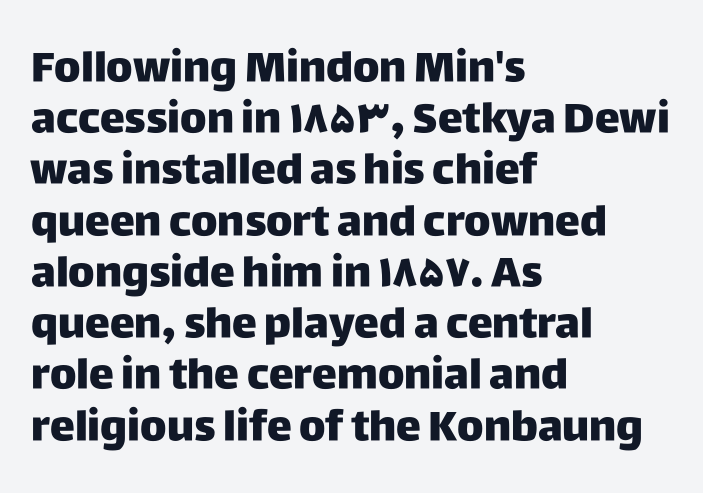
The image shows 42 px sans-serif type, upright; set left-aligned, line spacing 1.22x, normal letter spacing, not underlined; low stroke contrast and a large x-height.
